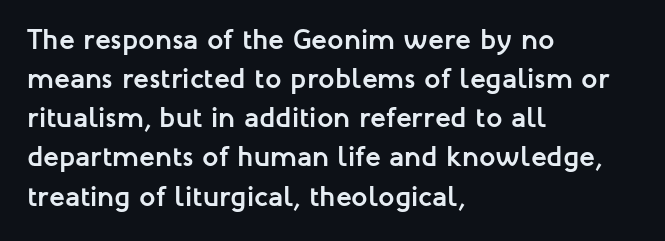
{"serif": "no", "italic": "no", "bold": "yes", "weight": "semibold", "width": "normal", "stroke_contrast": "low", "x_height": "medium", "monospaced": "no", "underline": "no", "align": "left", "line_spacing": "normal", "line_spacing_ratio": 1.35, "letter_spacing": "normal", "letter_spacing_em": 0.0, "glyph_px": 29}
